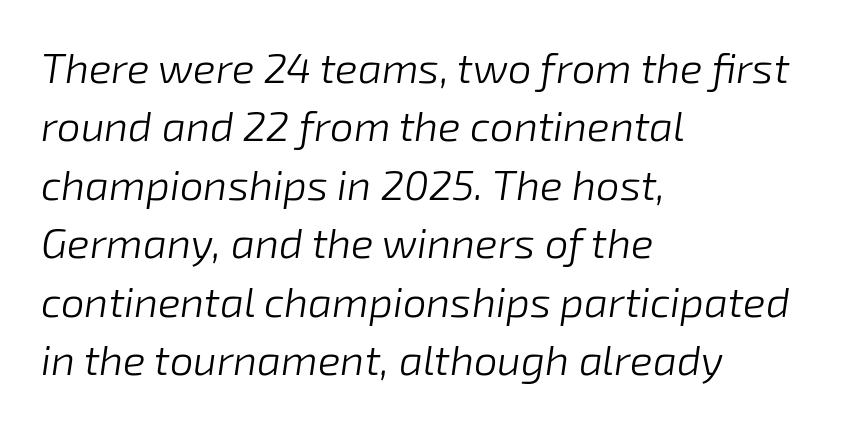
{"italic": "yes", "lean": "right", "slant_degrees": 8, "bold": "no", "weight": "light", "width": "normal", "stroke_contrast": "low", "x_height": "medium", "monospaced": "no", "underline": "no", "align": "left", "line_spacing": "normal", "line_spacing_ratio": 1.39, "letter_spacing": "normal", "letter_spacing_em": 0.0, "glyph_px": 42}
